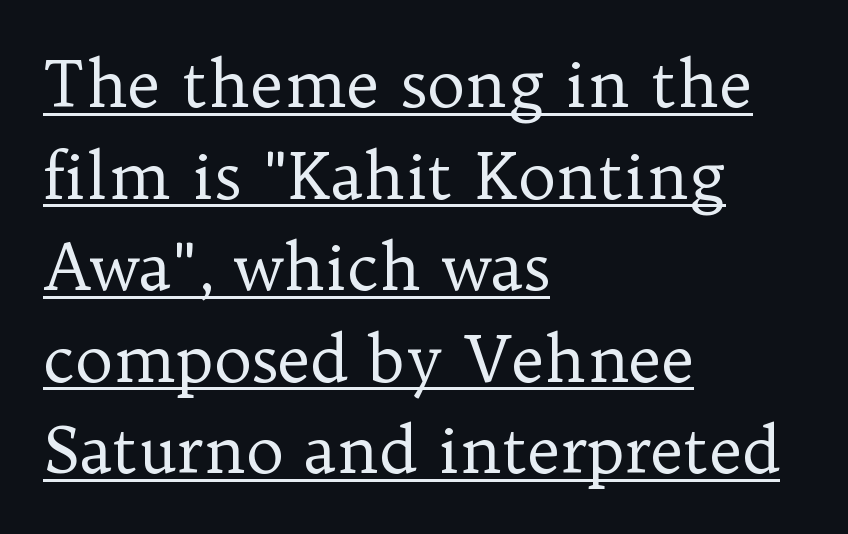
The image shows 64 px regular-weight serif type, upright; set left-aligned, normal line spacing (1.43x), normal letter spacing, underlined; low stroke contrast and a medium x-height.
